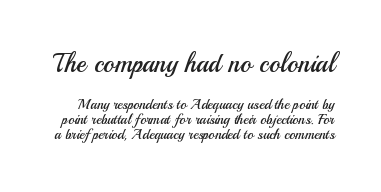
The specimen omits any rule beneath the text block's lines. Weight class: somewhere from thin through regular. The rendering shrinks the type as you move from the upper chunk to the lower. Successive baselines arrive quickly, one right under another.
